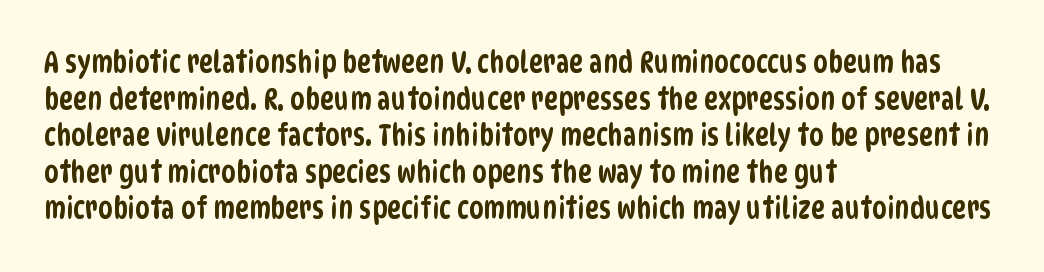
The image shows 30 px condensed sans-serif type; set left-aligned, line spacing 1.22x, normal letter spacing, not underlined; low stroke contrast and a large x-height.
